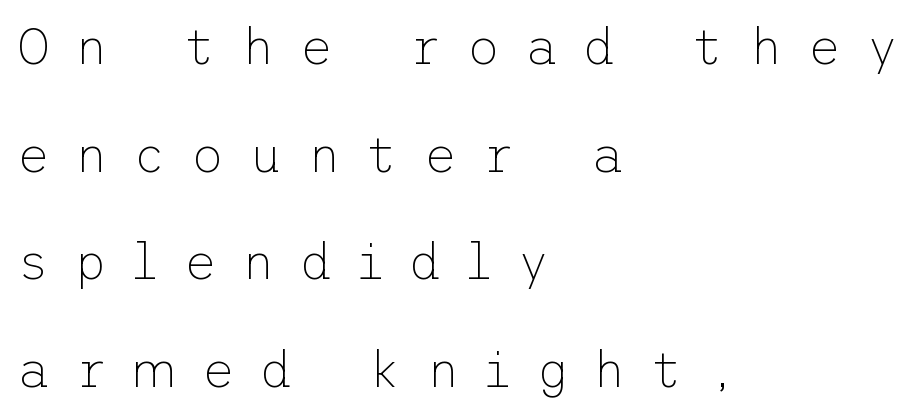
{"serif": "no", "italic": "no", "bold": "no", "weight": "thin", "width": "normal", "stroke_contrast": "low", "x_height": "medium", "underline": "no", "align": "left", "line_spacing": "loose", "line_spacing_ratio": 2.11, "letter_spacing": "wide", "letter_spacing_em": 0.49, "glyph_px": 51}
